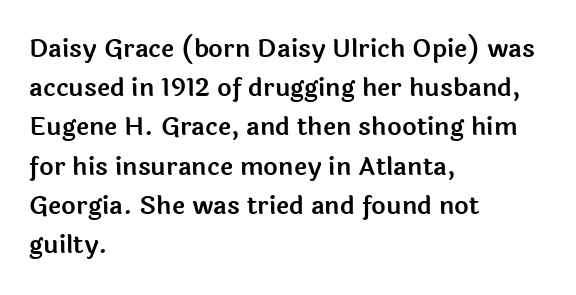
{"italic": "no", "underline": "no", "align": "left", "line_spacing": "normal", "line_spacing_ratio": 1.57, "letter_spacing": "normal", "letter_spacing_em": 0.0, "glyph_px": 25}
